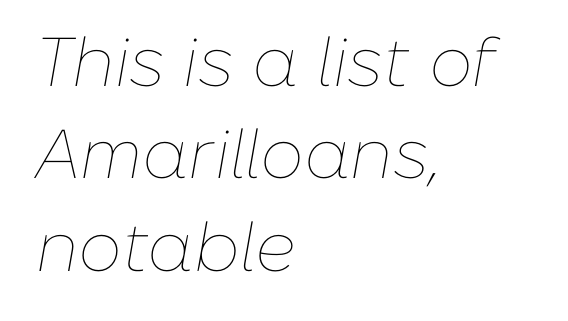
The image shows 69 px thin type, italic (leaning right); set left-aligned, normal line spacing (1.34x), normal letter spacing, not underlined; low stroke contrast and a medium x-height.
